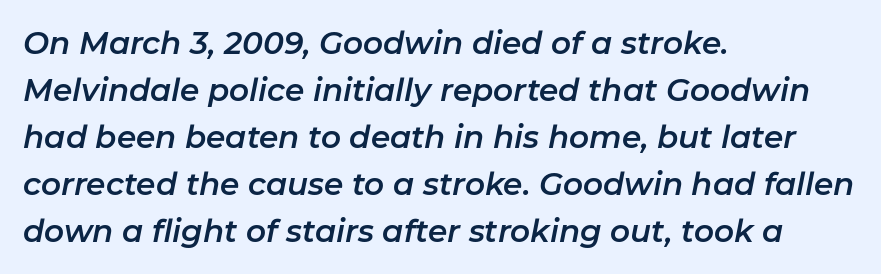
{"italic": "yes", "lean": "right", "slant_degrees": 11, "width": "normal", "stroke_contrast": "low", "x_height": "medium", "monospaced": "no", "underline": "no", "align": "left", "line_spacing": "normal", "line_spacing_ratio": 1.52, "letter_spacing": "normal", "letter_spacing_em": 0.0, "glyph_px": 31}
